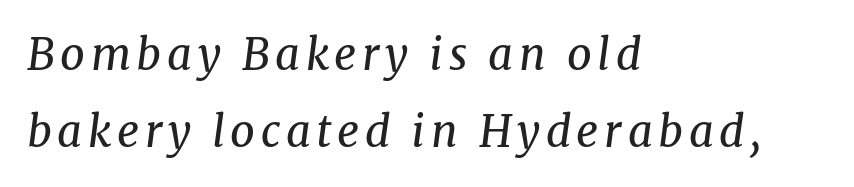
The image shows 43 px regular-weight serif type, italic (leaning right); set left-aligned, line spacing 1.8x, not underlined; medium stroke contrast and a medium x-height.
